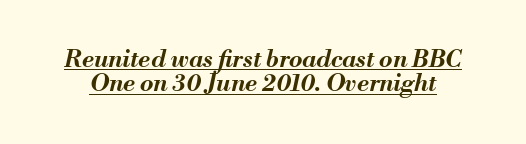
{"italic": "yes", "lean": "right", "slant_degrees": 13, "bold": "yes", "underline": "yes", "line_spacing": "tight", "line_spacing_ratio": 1.02, "letter_spacing": "normal", "letter_spacing_em": 0.0, "glyph_px": 24}
